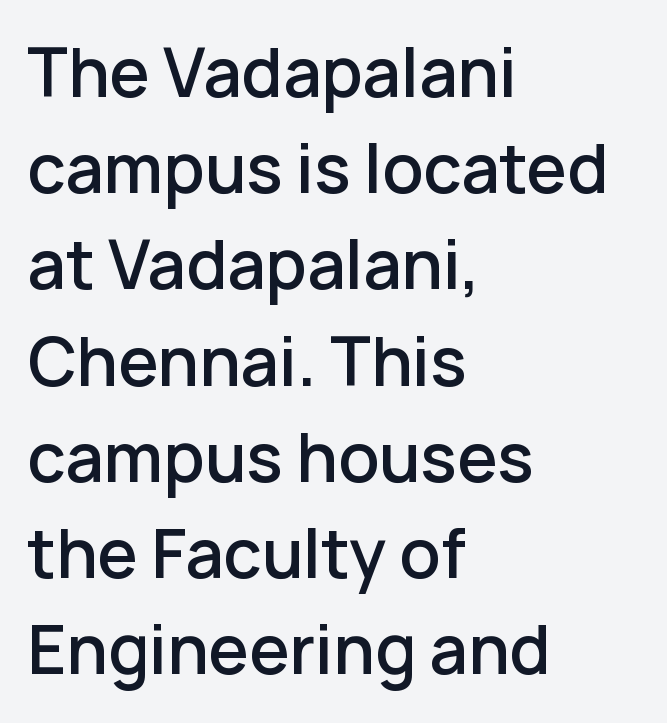
Q: Is the text bold? A: Semi-bold.
Q: Is the text italic (slanted)? A: No, it is upright.
Q: Is the typeface a serif or a sans-serif typeface? A: Sans-serif.
Q: Is the text underlined? A: No.
Q: How is the paragraph aligned? A: Left-aligned.
Q: Is the spacing between letters normal or unusually wide? A: Normal.
Q: Is the spacing between lines tight, normal or loose? A: Normal.
Q: Width (condensed, normal, or wide)? A: Normal.
Q: Stroke contrast? A: Low.
Q: x-height? A: Medium.
Q: Monospaced? A: No.
